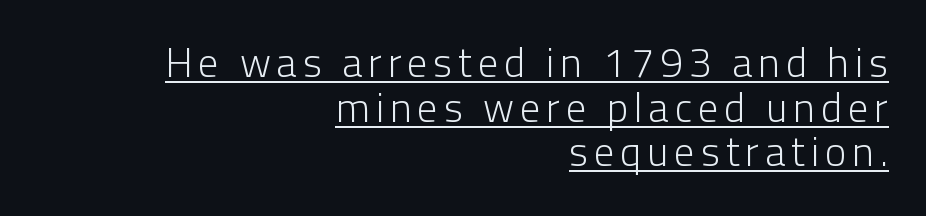
The image shows 41 px light sans-serif type, upright; set right-aligned, tight line spacing (1.09x), underlined; low stroke contrast and a medium x-height.
